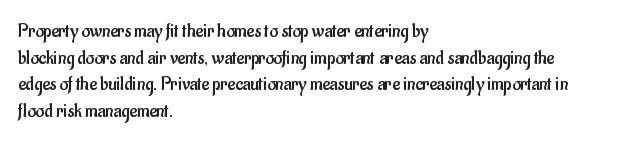
Does the copy run flush right? No — it runs flush left. The block of text has a typical density, with ordinary space between rows. This sample uses plain, unmodified letter spacing. The zone under the glyphs is completely vacant. A roman cut, with each character standing at attention. Stem width sits at or under what a default text font uses.
